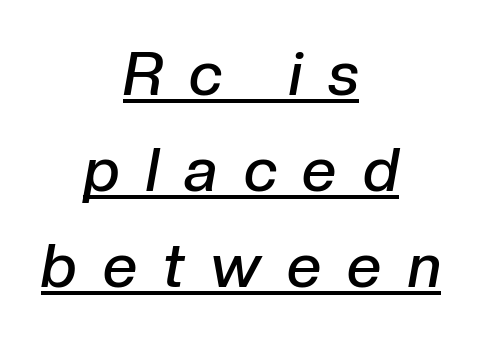
Q: Is the text bold? A: Semi-bold.
Q: Is the text italic (slanted)? A: Yes, it leans right by about 10 degrees.
Q: Is the text underlined? A: Yes.
Q: How is the paragraph aligned? A: Centered.
Q: Is the spacing between letters normal or unusually wide? A: Unusually wide.
Q: Is the spacing between lines tight, normal or loose? A: Normal.
Q: Width (condensed, normal, or wide)? A: Normal.
Q: Stroke contrast? A: Low.
Q: x-height? A: Medium.
Q: Monospaced? A: No.
